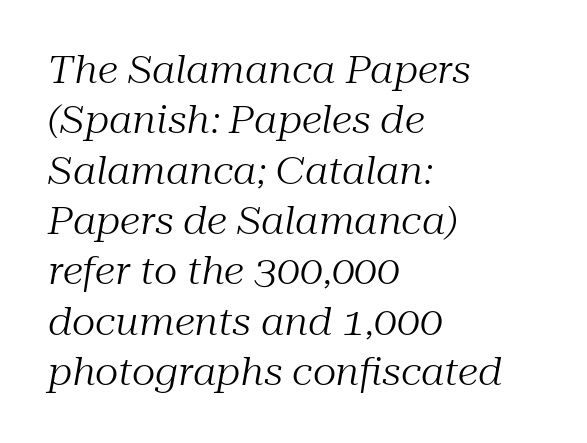
{"serif": "yes", "italic": "yes", "lean": "right", "slant_degrees": 10, "bold": "no", "weight": "regular", "width": "normal", "stroke_contrast": "medium", "x_height": "medium", "monospaced": "no", "underline": "no", "align": "left", "line_spacing": "normal", "line_spacing_ratio": 1.36, "letter_spacing": "normal", "letter_spacing_em": 0.0, "glyph_px": 37}
